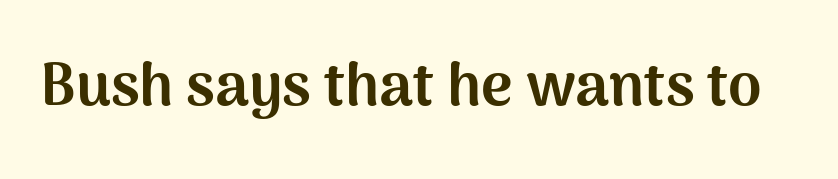
The image shows 60 px bold sans-serif type, upright; set normal letter spacing, not underlined; medium stroke contrast and a medium x-height.
